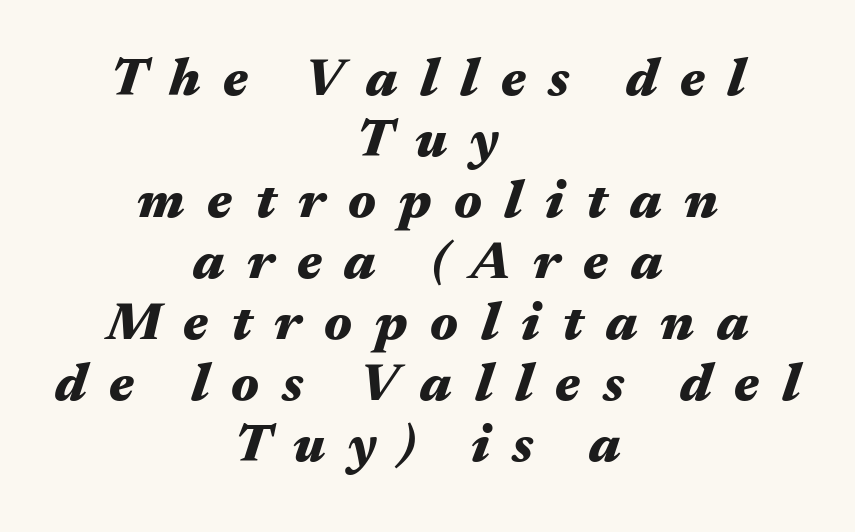
The image shows 54 px heavy, wide type, italic (leaning right); set centered, tight line spacing (1.13x), unusually wide letter spacing (+0.42 em), not underlined; medium stroke contrast and a medium x-height.
